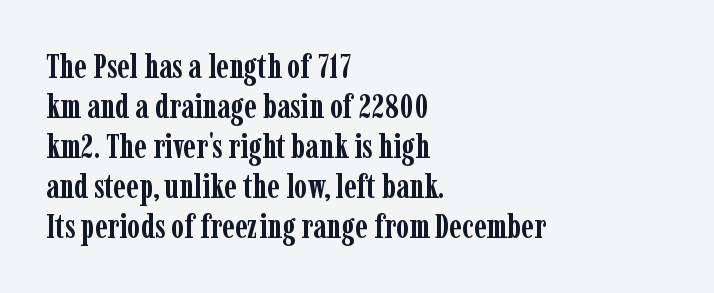
Q: Is the text bold? A: Yes.
Q: Is the text italic (slanted)? A: No, it is upright.
Q: Is the typeface a serif or a sans-serif typeface? A: Serif.
Q: Is the text underlined? A: No.
Q: How is the paragraph aligned? A: Left-aligned.
Q: Is the spacing between letters normal or unusually wide? A: Normal.
Q: Width (condensed, normal, or wide)? A: Condensed.
Q: Stroke contrast? A: Low.
Q: x-height? A: Medium.
Q: Monospaced? A: No.
